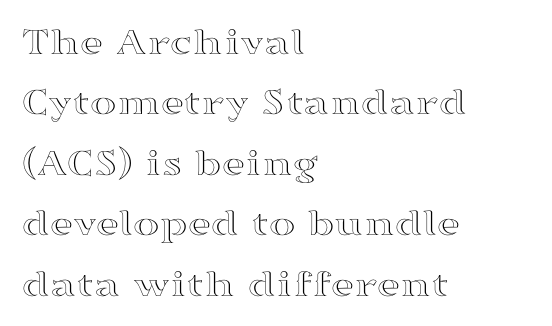
Q: Is the text italic (slanted)? A: No, it is upright.
Q: Is the text underlined? A: No.
Q: How is the paragraph aligned? A: Left-aligned.
Q: Is the spacing between letters normal or unusually wide? A: Normal.
Q: Is the spacing between lines tight, normal or loose? A: Normal.
Q: Width (condensed, normal, or wide)? A: Wide.
Q: x-height? A: Medium.
Q: Monospaced? A: No.
